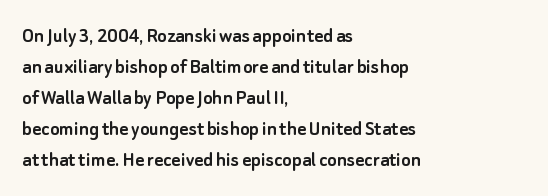
No italicization has been applied; the sample stays upright. The text block is weighted toward the left margin, trailing off unevenly rightward. Each row of text sits above clean, open space. Leading matches the norm, producing a regular column. Nobody touched the tracking dial on this one.
